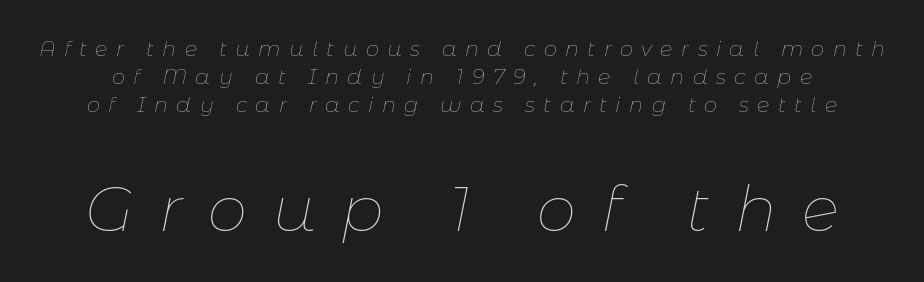
The image shows 63 px thin type, italic (leaning right); set normal line spacing (1.34x), unusually wide letter spacing (+0.4 em), not underlined; the second (bottom) block is 3.0x larger; low stroke contrast and a medium x-height.
